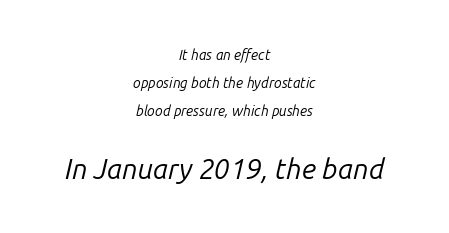
{"italic": "yes", "lean": "right", "slant_degrees": 14, "bold": "no", "weight": "regular", "width": "normal", "stroke_contrast": "low", "x_height": "medium", "monospaced": "no", "underline": "no", "align": "center", "line_spacing": "loose", "line_spacing_ratio": 1.99, "letter_spacing": "normal", "letter_spacing_em": 0.0, "larger_block": "second", "size_ratio": 2.0, "glyph_px": 28}
